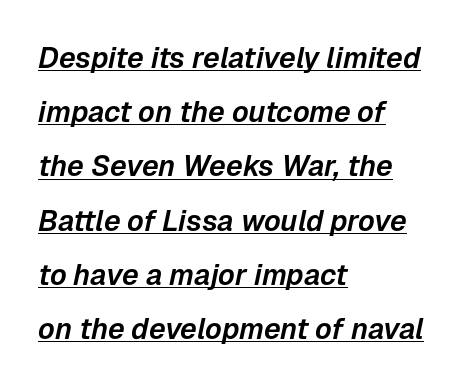
{"italic": "yes", "lean": "right", "slant_degrees": 12, "width": "normal", "stroke_contrast": "low", "x_height": "medium", "monospaced": "no", "underline": "yes", "align": "left", "line_spacing_ratio": 1.87, "letter_spacing": "normal", "letter_spacing_em": 0.0, "glyph_px": 29}
